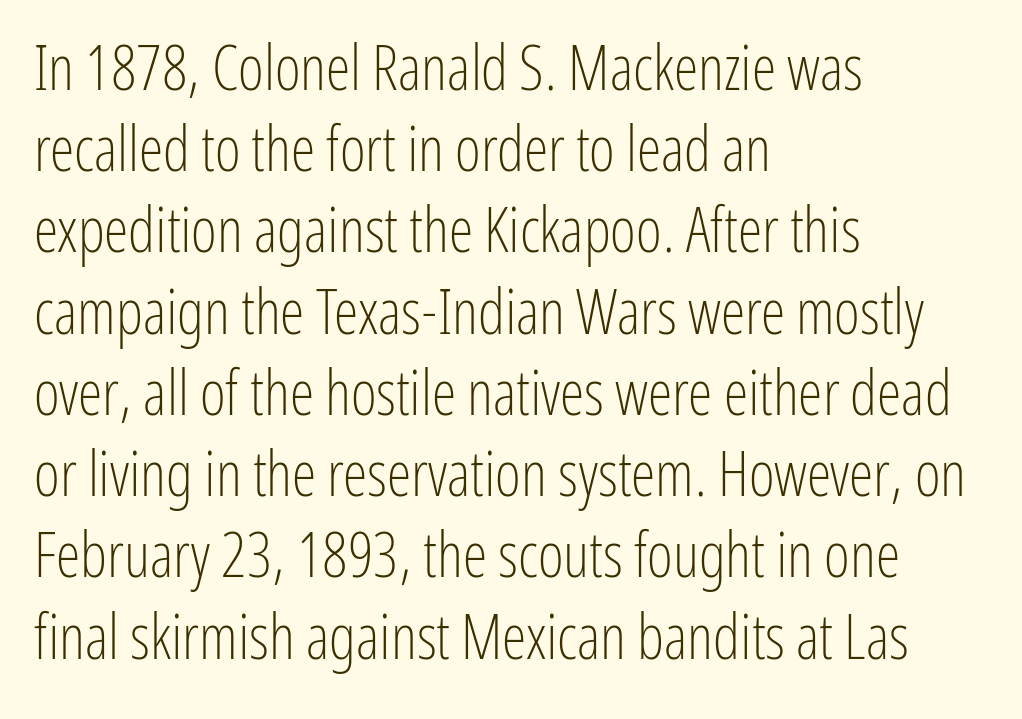
The image shows 62 px light, condensed sans-serif type, upright; set left-aligned, normal line spacing (1.31x), normal letter spacing, not underlined; low stroke contrast and a medium x-height.
